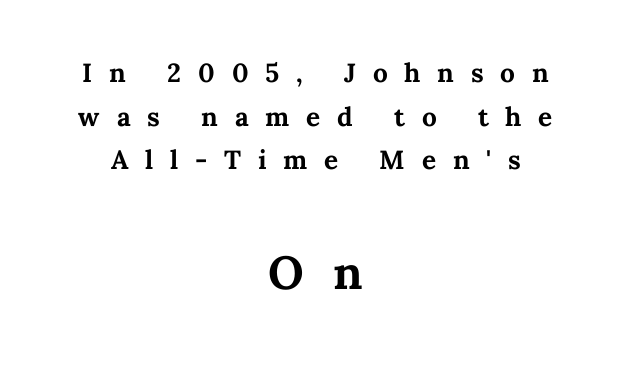
Summary of vertical rhythm: regular, with standard interline spacing. These lines have a slow, spaced-out rhythm from letter to letter. Clear beneath every line of the passage. Caption: bold face, heavy strokes. Italic? Not at all — the glyphs are vertical. Both edges are ragged and mirror each other, which tells us the setting is centered.
